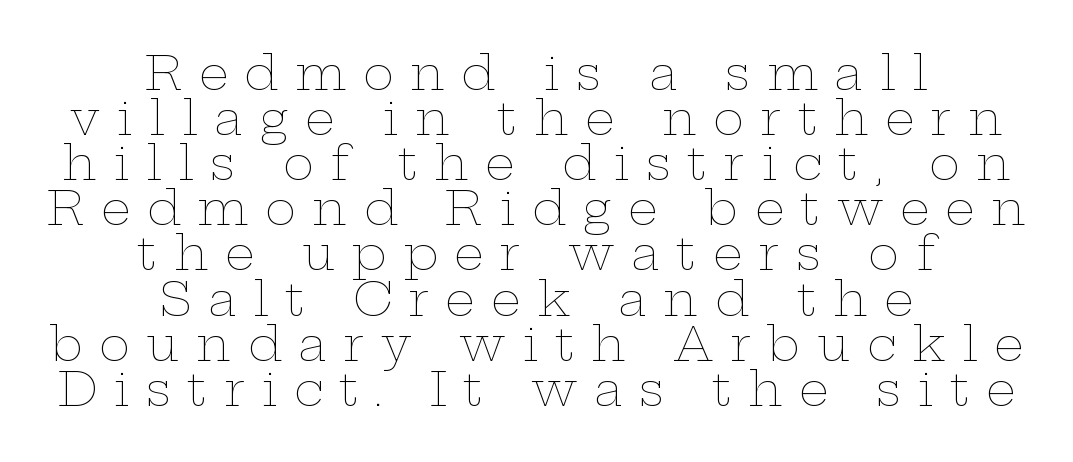
The image shows 47 px thin, wide type, upright; set centered, tight line spacing (0.96x), unusually wide letter spacing (+0.35 em), not underlined; low stroke contrast and a medium x-height.
